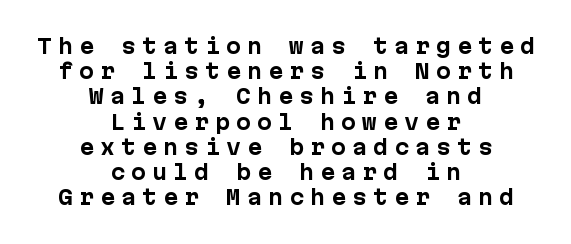
Line starts and ends both wander, symmetrically. In terms of leading, this rendering sits right in the middle. Unlike italic type, these characters show no tilt at all. The glyphs are unaccompanied by any horizontal stroke below them. Someone cranked the tracking dial way up on this one.
